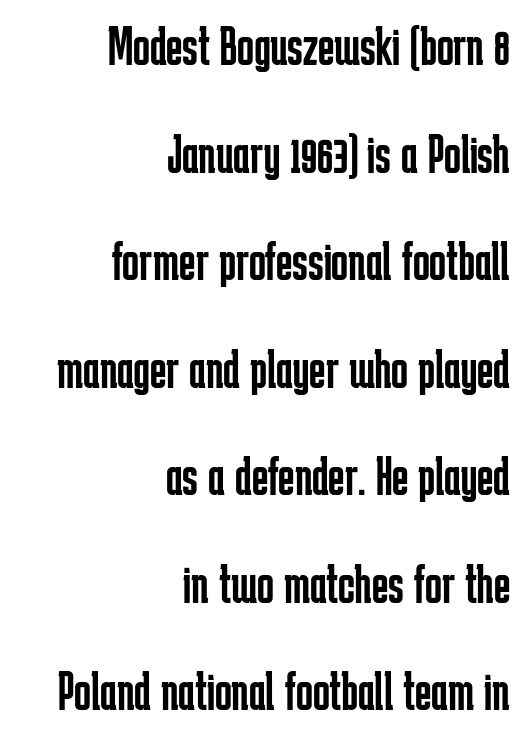
{"serif": "no", "italic": "no", "bold": "no", "weight": "regular", "width": "condensed", "stroke_contrast": "low", "x_height": "medium", "monospaced": "no", "underline": "no", "align": "right", "line_spacing": "loose", "line_spacing_ratio": 1.92, "letter_spacing": "normal", "letter_spacing_em": 0.0, "glyph_px": 56}
